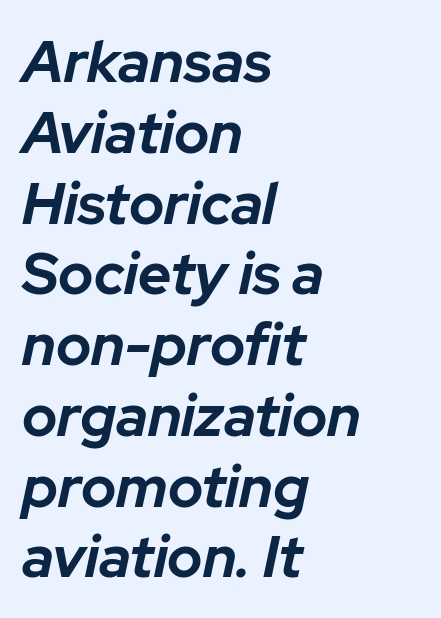
The image shows 58 px bold type, italic (leaning right); set left-aligned, line spacing 1.22x, normal letter spacing, not underlined; low stroke contrast and a medium x-height.
